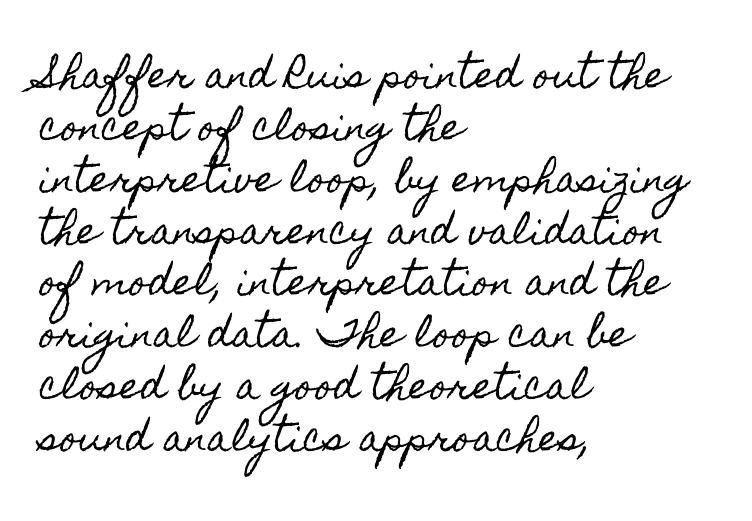
Q: Is the text italic (slanted)? A: Yes.
Q: Is the text underlined? A: No.
Q: How is the paragraph aligned? A: Left-aligned.
Q: Is the spacing between letters normal or unusually wide? A: Normal.
Q: Is the spacing between lines tight, normal or loose? A: Normal.
Q: Width (condensed, normal, or wide)? A: Condensed.
Q: x-height? A: Small.
Q: Monospaced? A: No.
